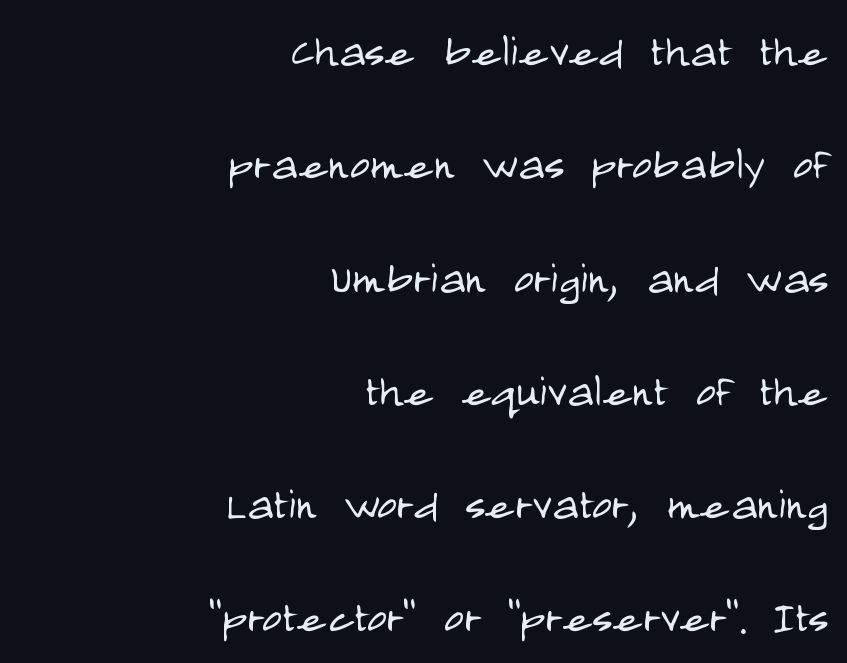
The image shows 55 px light, condensed sans-serif type, upright; set right-aligned, loose line spacing (2.06x), normal letter spacing, not underlined; low stroke contrast and a large x-height.
